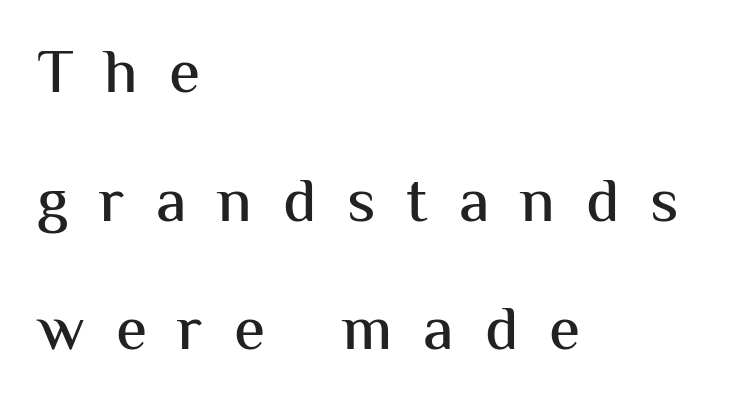
The image shows 63 px sans-serif type, upright; set left-aligned, loose line spacing (2.04x), unusually wide letter spacing (+0.49 em), not underlined; medium stroke contrast and a medium x-height.
